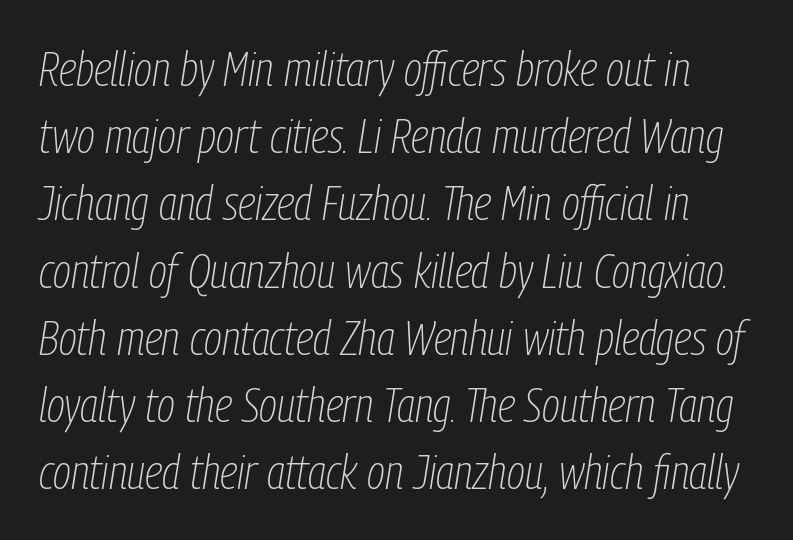
{"italic": "yes", "lean": "right", "slant_degrees": 9, "bold": "no", "weight": "thin", "width": "condensed", "stroke_contrast": "low", "x_height": "medium", "monospaced": "no", "underline": "no", "line_spacing": "normal", "line_spacing_ratio": 1.4, "letter_spacing": "normal", "letter_spacing_em": 0.0, "glyph_px": 48}
